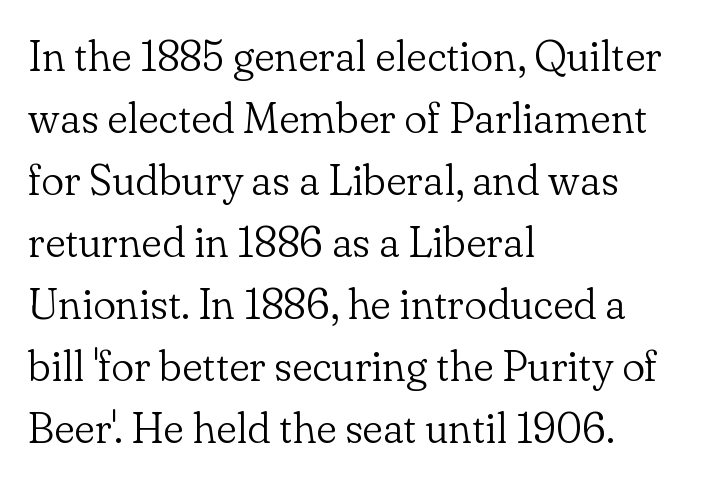
No word sits above an underline. The lines are quadded left. This sample uses plain, unmodified letter spacing. A light-to-regular cut is what we see here. Think of a printed novel: that variable character pitch is what you see here. You can tell from the footed stems that serif type was used.
